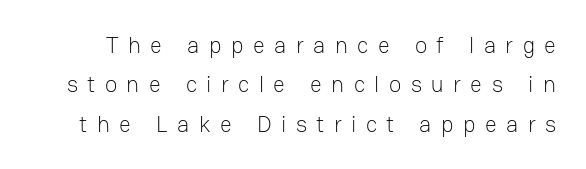
{"italic": "no", "bold": "no", "underline": "no", "line_spacing_ratio": 1.71, "letter_spacing": "wide", "letter_spacing_em": 0.41, "glyph_px": 23}
